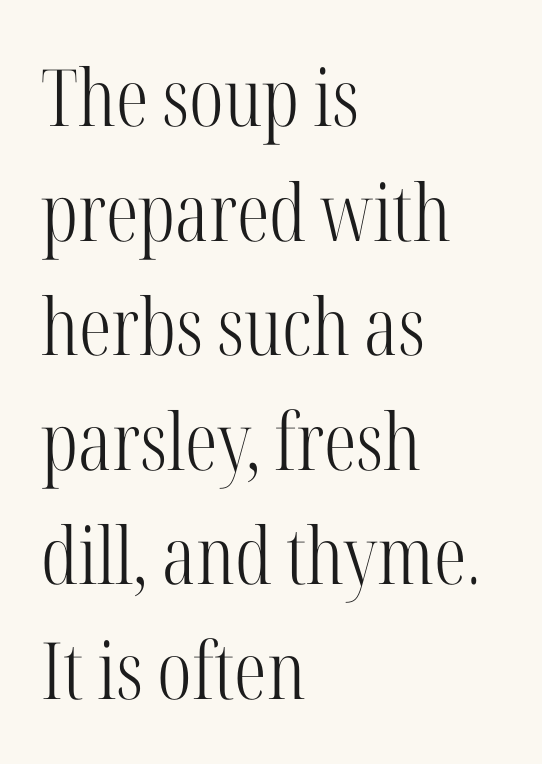
The image shows 79 px light, condensed serif type, upright; set left-aligned, normal line spacing (1.45x), normal letter spacing, not underlined; high stroke contrast and a medium x-height.
